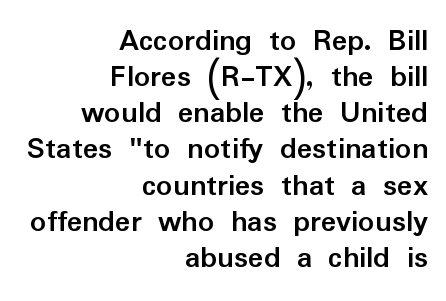
The image shows 32 px semibold sans-serif type, upright; set right-aligned, tight line spacing (1.13x), normal letter spacing, not underlined; low stroke contrast and a medium x-height.
